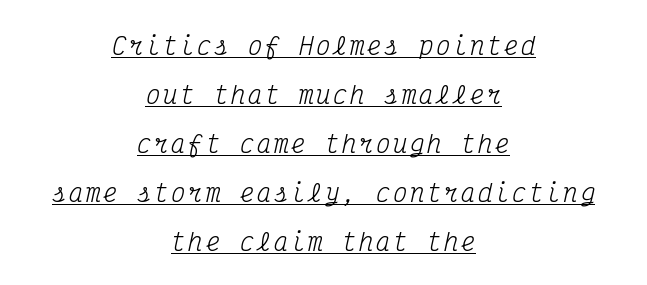
Q: Is the text bold? A: No.
Q: Is the text italic (slanted)? A: Yes, it leans right by about 12 degrees.
Q: Is the text underlined? A: Yes.
Q: How is the paragraph aligned? A: Centered.
Q: Is the spacing between lines tight, normal or loose? A: Loose.
